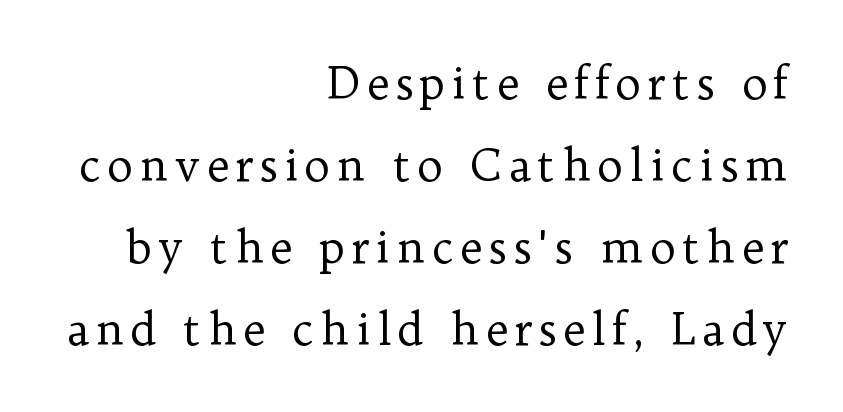
Q: Is the text bold? A: No.
Q: Is the text italic (slanted)? A: No, it is upright.
Q: Is the typeface a serif or a sans-serif typeface? A: Serif.
Q: Is the text underlined? A: No.
Q: How is the paragraph aligned? A: Right-aligned.
Q: Width (condensed, normal, or wide)? A: Normal.
Q: Stroke contrast? A: Low.
Q: x-height? A: Medium.
Q: Monospaced? A: No.
